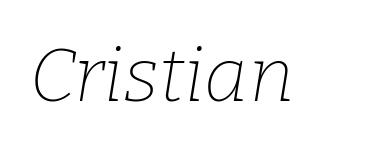
The image shows 76 px thin serif type, italic (leaning right); set normal letter spacing, not underlined; low stroke contrast and a medium x-height.
